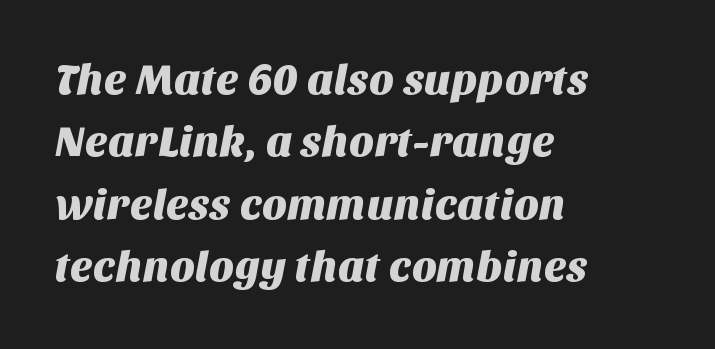
The image shows 43 px sans-serif type; set left-aligned, normal line spacing (1.45x), normal letter spacing, not underlined; medium stroke contrast and a large x-height.
